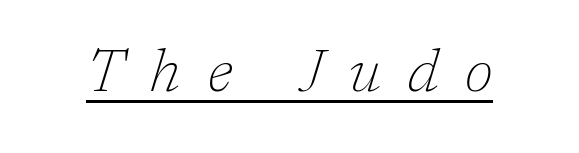
{"serif": "yes", "italic": "yes", "lean": "right", "slant_degrees": 17, "bold": "no", "weight": "thin", "width": "normal", "stroke_contrast": "low", "x_height": "medium", "monospaced": "no", "underline": "yes", "letter_spacing": "wide", "letter_spacing_em": 0.45, "glyph_px": 60}
